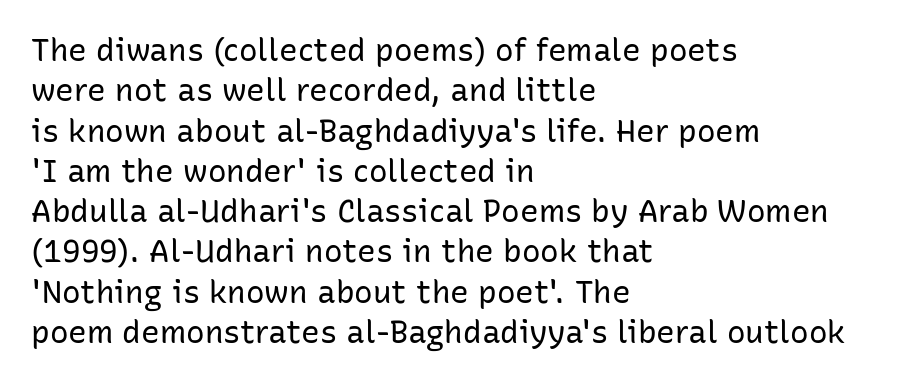
Descender tails drop into unmarked territory. Is the block centered? No — it sits flush against the left margin. You can tell it's not italic because the verticals are truly vertical. Do the characters align in a grid? No, the font is proportional.
